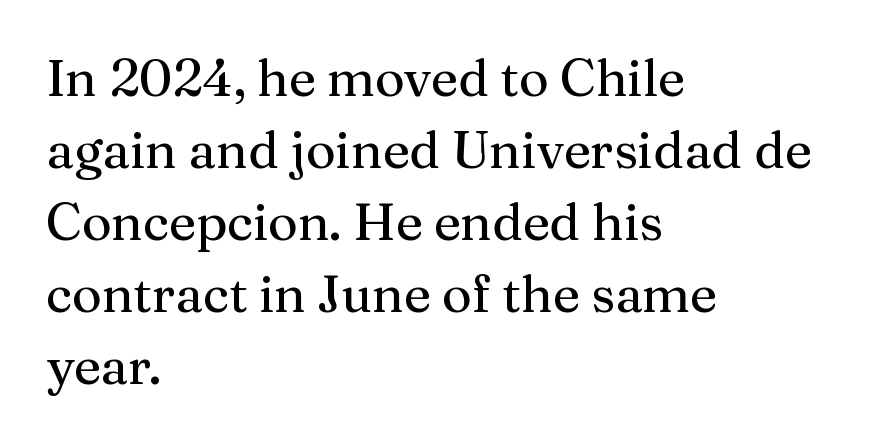
Designer's note — italics off, roman on. This rendering leaves character spacing at its baseline value. Leading: standard. Underline: absent. Proportional: the letters do not fall into vertical columns. The characters display serif detailing at their extremities.
